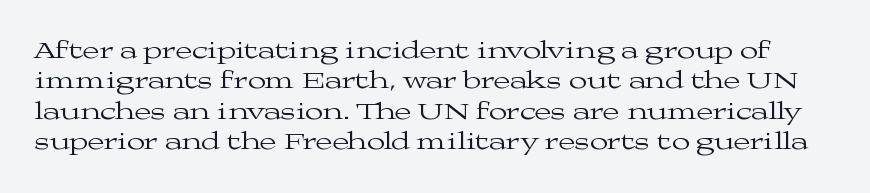
Q: Is the text bold? A: No.
Q: Is the text italic (slanted)? A: No, it is upright.
Q: Is the text underlined? A: No.
Q: Is the spacing between letters normal or unusually wide? A: Normal.
Q: Is the spacing between lines tight, normal or loose? A: Normal.
